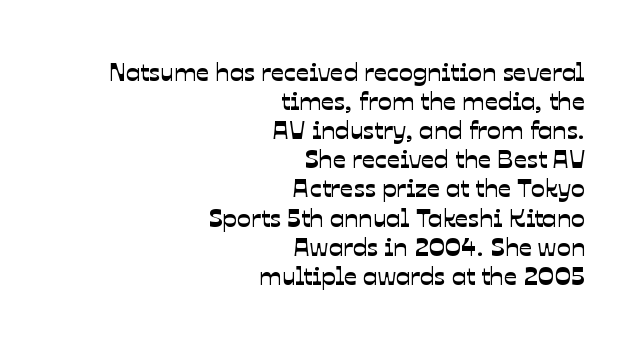
The type is set solid horizontally, with unmodified tracking. Lines of text with bare space underneath. This sample is right-justified, so line beginnings fall wherever the words allow. Is there much room between lines? No — they nearly touch.
